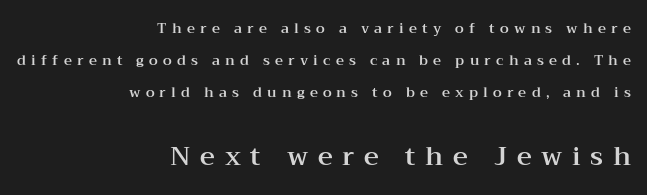
The image shows 26 px text type, upright; set right-aligned, loose line spacing (2.29x), unusually wide letter spacing (+0.37 em), not underlined; the second (bottom) block is 1.86x larger.
